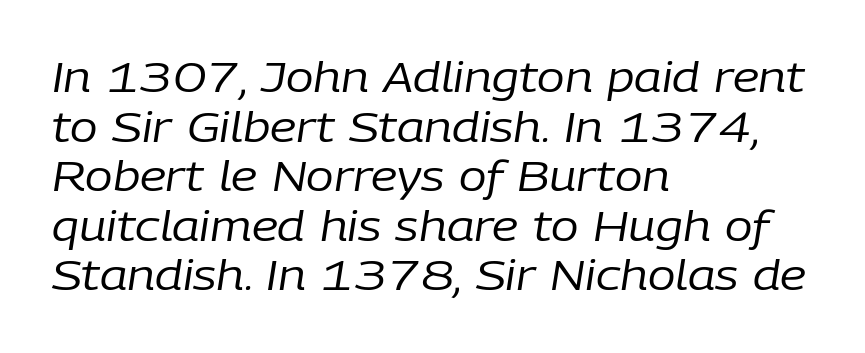
{"italic": "yes", "lean": "right", "slant_degrees": 9, "bold": "no", "weight": "regular", "width": "normal", "stroke_contrast": "low", "x_height": "medium", "monospaced": "no", "underline": "no", "align": "left", "line_spacing_ratio": 1.21, "letter_spacing": "normal", "letter_spacing_em": 0.0, "glyph_px": 41}
